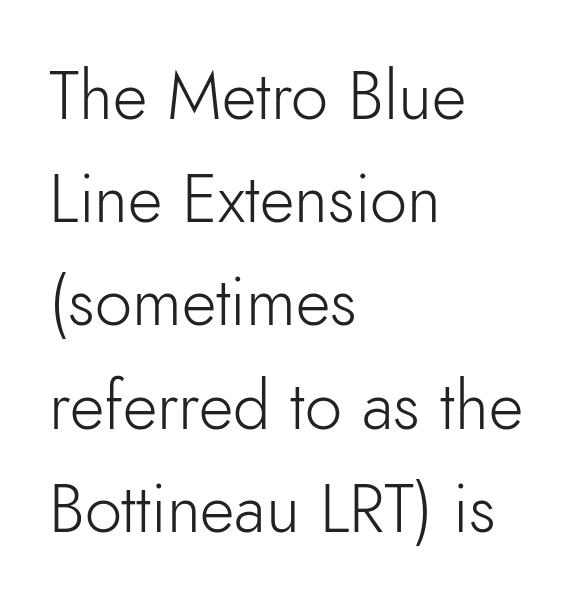
Q: Is the text bold? A: No.
Q: Is the text italic (slanted)? A: No, it is upright.
Q: Is the typeface a serif or a sans-serif typeface? A: Sans-serif.
Q: Is the text underlined? A: No.
Q: How is the paragraph aligned? A: Left-aligned.
Q: Is the spacing between letters normal or unusually wide? A: Normal.
Q: Is the spacing between lines tight, normal or loose? A: Normal.
Q: Width (condensed, normal, or wide)? A: Normal.
Q: Stroke contrast? A: Low.
Q: x-height? A: Small.
Q: Monospaced? A: No.
